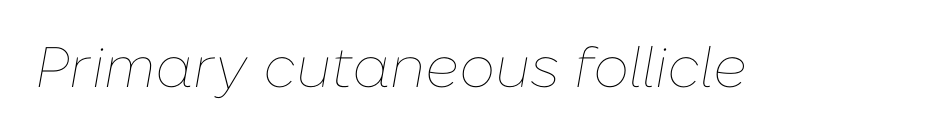
The image shows 57 px thin type, italic (leaning right); set normal letter spacing, not underlined; low stroke contrast and a medium x-height.
